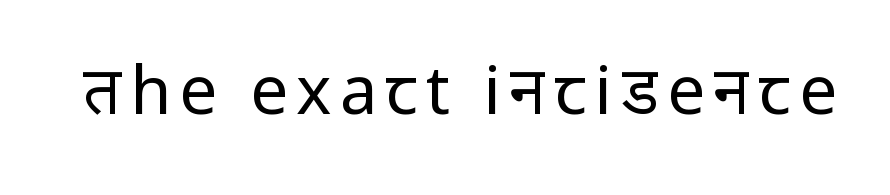
The cut favours lightness, reaching ordinary text weight at its darkest. You can tell from the bare stems that sans-serif type was used. Quick note: not italic, upright. A typesetter would call this proportional, since set widths differ per character. Bare-footed words on every line.
